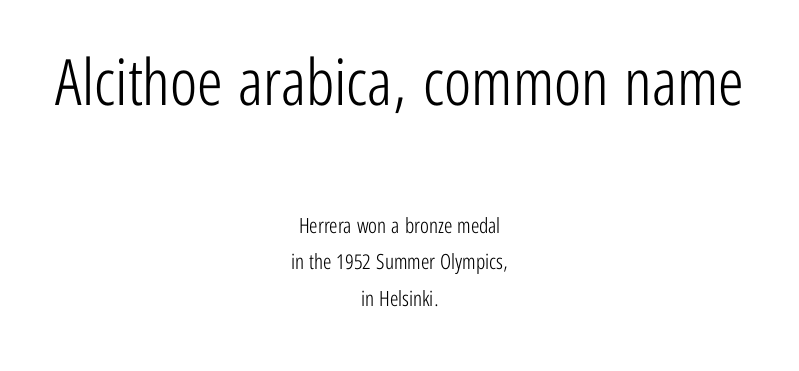
{"serif": "no", "italic": "no", "bold": "no", "weight": "light", "width": "condensed", "stroke_contrast": "low", "x_height": "medium", "monospaced": "no", "underline": "no", "align": "center", "line_spacing_ratio": 1.74, "letter_spacing": "normal", "letter_spacing_em": 0.0, "larger_block": "first", "size_ratio": 3.05, "glyph_px": 64}
